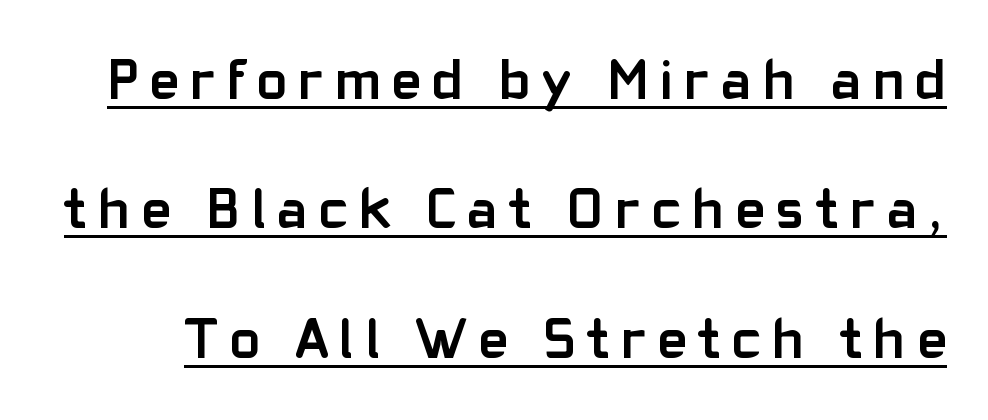
The image shows 56 px semibold sans-serif type, upright; set loose line spacing (2.31x), unusually wide letter spacing (+0.21 em), underlined; low stroke contrast and a medium x-height.
